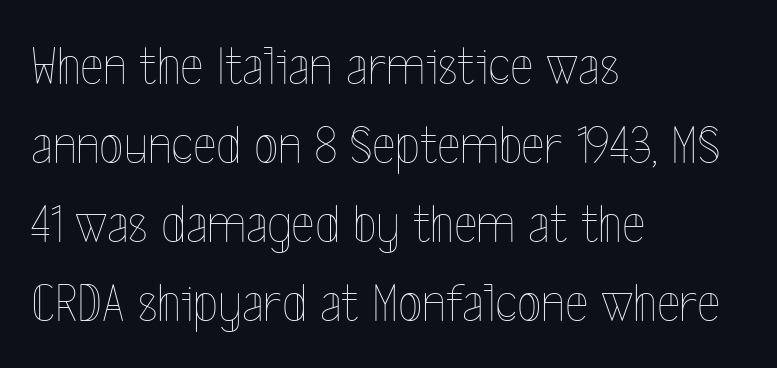
Q: Is the text bold? A: No.
Q: Is the text italic (slanted)? A: No, it is upright.
Q: Is the text underlined? A: No.
Q: How is the paragraph aligned? A: Left-aligned.
Q: Is the spacing between letters normal or unusually wide? A: Normal.
Q: Is the spacing between lines tight, normal or loose? A: Normal.
Q: Width (condensed, normal, or wide)? A: Condensed.
Q: x-height? A: Medium.
Q: Monospaced? A: No.
